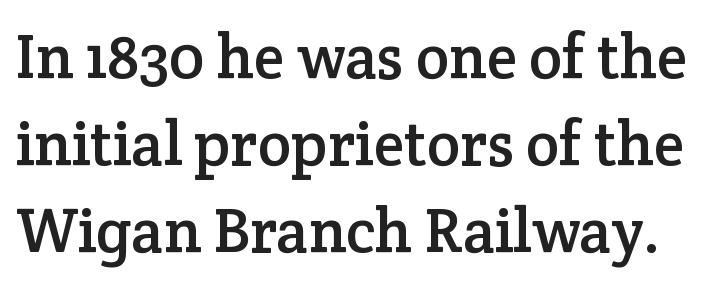
Q: Is the text italic (slanted)? A: No, it is upright.
Q: Is the typeface a serif or a sans-serif typeface? A: Serif.
Q: Is the text underlined? A: No.
Q: Is the spacing between letters normal or unusually wide? A: Normal.
Q: Is the spacing between lines tight, normal or loose? A: Normal.
Q: Width (condensed, normal, or wide)? A: Normal.
Q: Stroke contrast? A: Low.
Q: x-height? A: Medium.
Q: Monospaced? A: No.
